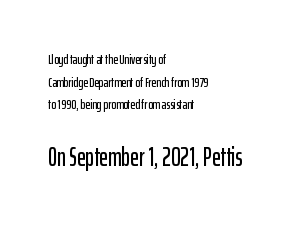
Q: Is the text italic (slanted)? A: No, it is upright.
Q: Is the text underlined? A: No.
Q: How is the paragraph aligned? A: Left-aligned.
Q: Is the spacing between letters normal or unusually wide? A: Normal.
Q: Is the spacing between lines tight, normal or loose? A: Normal.
Q: Which block of text is set in a larger size, the first (top) or the second (bottom)? A: The second (bottom) one.
